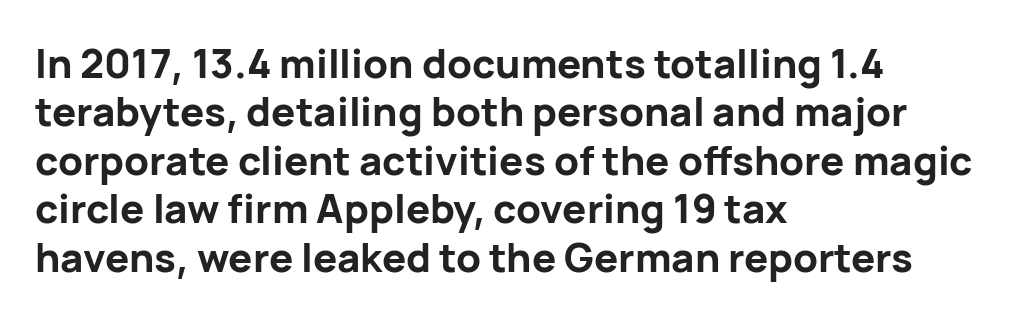
Reading down the block, your eye returns to a fixed left position each line. The letters carry no serifs — their stems end cleanly without finishing strokes. The passage shown is not underscored anywhere. Proportional: the letters do not fall into vertical columns. The typography opts for an upright posture over an oblique one.
